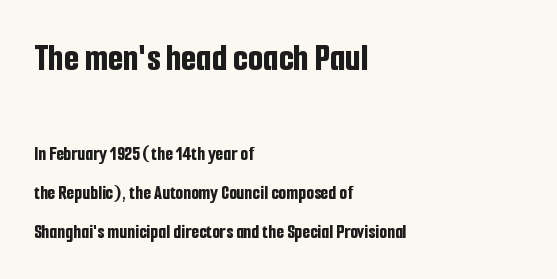
{"serif": "no", "italic": "no", "bold": "yes", "weight": "bold", "width": "condensed", "stroke_contrast": "low", "x_height": "medium", "monospaced": "no", "underline": "no", "align": "left", "line_spacing": "loose", "line_spacing_ratio": 1.96, "letter_spacing": "normal", "letter_spacing_em": 0.0, "larger_block": "first", "size_ratio": 1.95, "glyph_px": 39}
